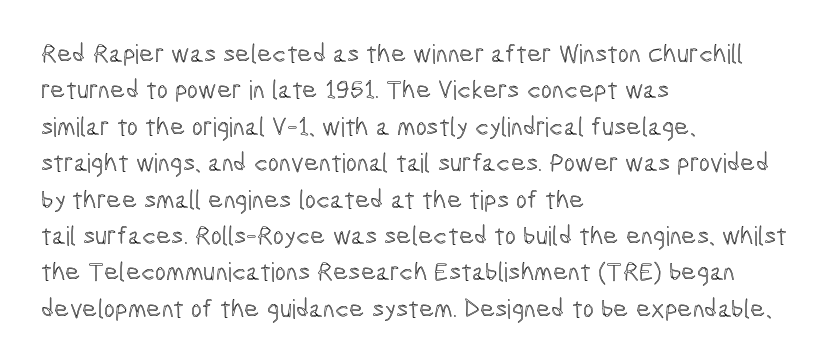
Each line starts at the same left margin while the right side varies. There is no visible air inserted between adjacent glyphs. Baseline-to-baseline distance is the conventional proportion of letter height. No italicization has been applied; the sample stays upright.
